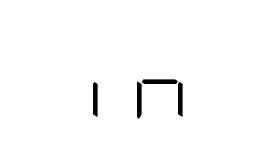
No extra ink here — the face is not bold. Tall strokes in this sample are plumb rather than angled. The gap between lines stays unmarked. The gaps between neighbouring characters are conspicuously large. The glyphs in this specimen are sans serif.
